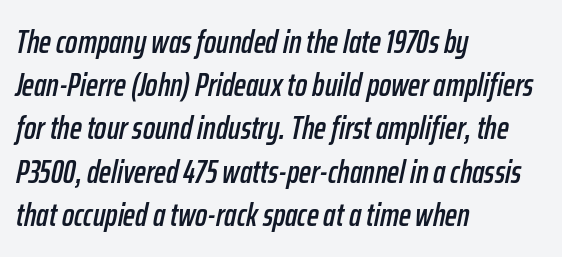
This sample has the flowing, uneven cadence of proportional lettering. Each new line begins a customary step beneath the previous one. Would a proofreader flag this as italicized? Yes. The ragged edge is on the right, which tells us the setting is flush left. There is no visible air inserted between adjacent glyphs.
